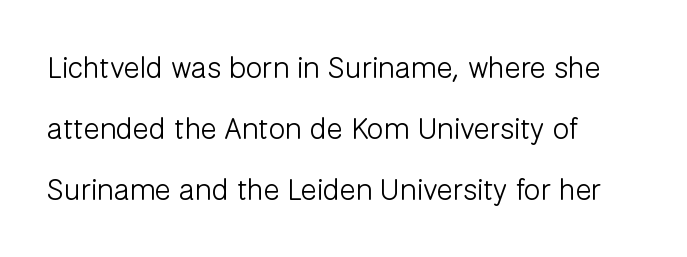
Honestly, the letter spacing is just normal — you wouldn't notice it. Short and long lines alike share a common starting point at left. These lines were composed using upright roman letters. Here the designer chose a conventional face with non-uniform glyph widths.
